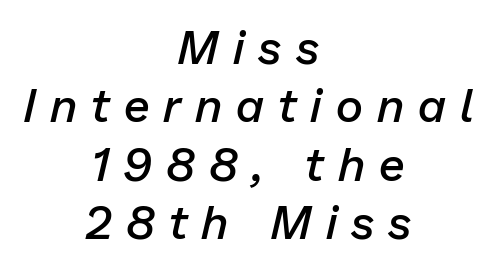
{"italic": "yes", "lean": "right", "slant_degrees": 13, "bold": "semi", "weight": "semibold", "width": "normal", "stroke_contrast": "low", "x_height": "medium", "monospaced": "no", "underline": "no", "align": "center", "line_spacing_ratio": 1.24, "letter_spacing": "wide", "letter_spacing_em": 0.3, "glyph_px": 47}
